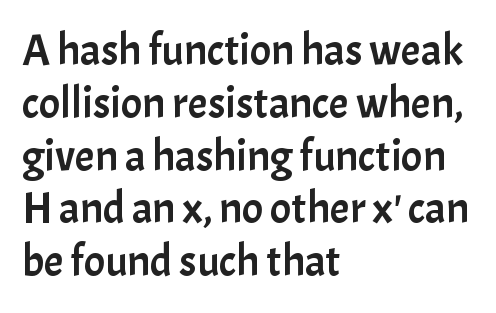
The image shows 44 px sans-serif type, upright; set left-aligned, line spacing 1.2x, normal letter spacing, not underlined; low stroke contrast and a medium x-height.
